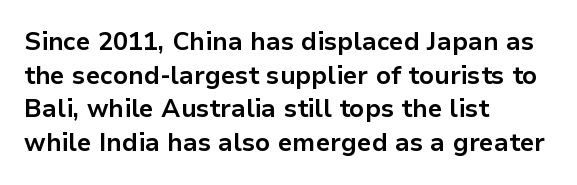
The image shows 25 px bold type, upright; set left-aligned, normal line spacing (1.35x), normal letter spacing, not underlined.
